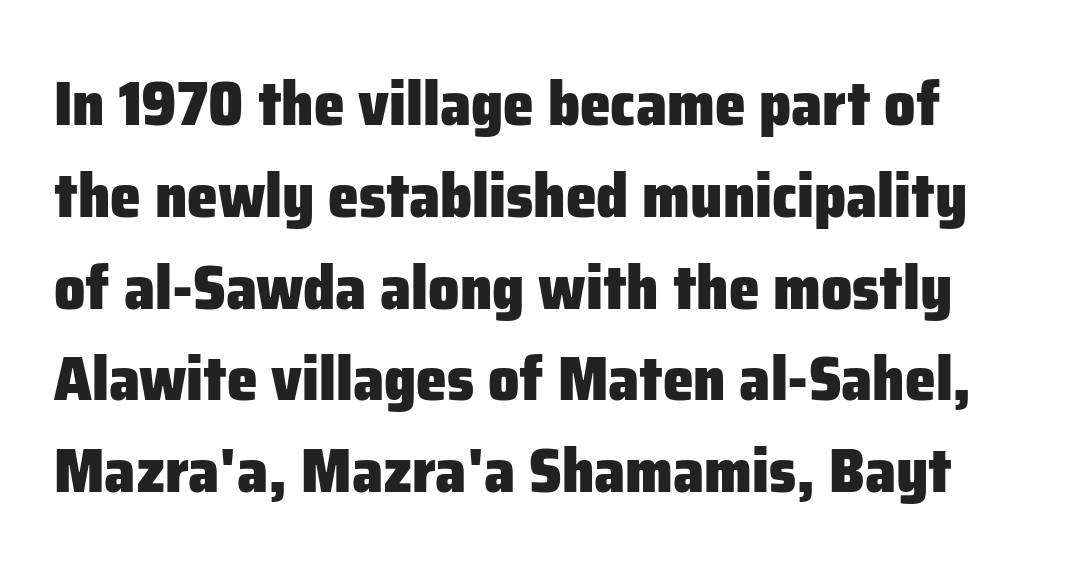
The image shows 62 px heavy sans-serif type, upright; set normal line spacing (1.48x), normal letter spacing, not underlined; low stroke contrast and a medium x-height.
